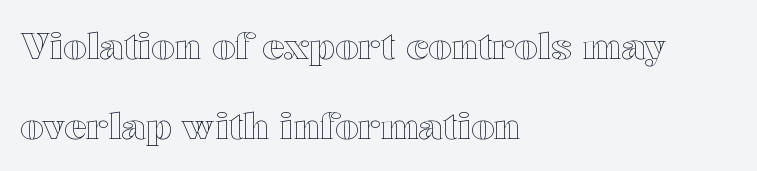
The image shows 37 px wide type, upright; set left-aligned, loose line spacing (2.16x), normal letter spacing, not underlined; a medium x-height.
